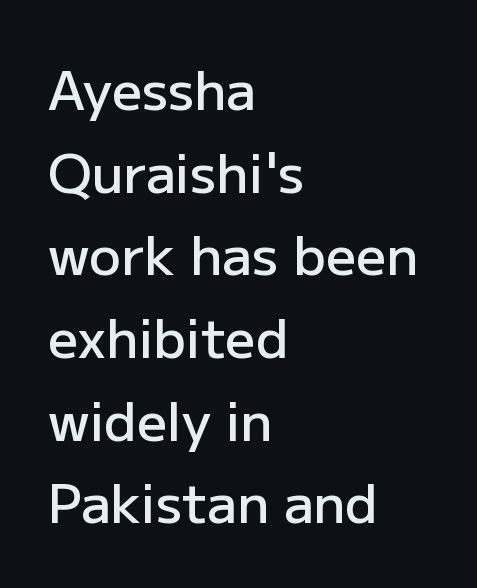
Each letter keeps its own natural width here, so spacing adapts to shape. Honestly, the letter spacing is just normal — you wouldn't notice it. A semibold gives these letters moderate extra thickness, short of bold. Where is the straight margin? On the left.
